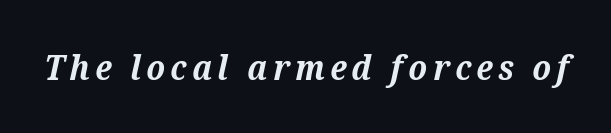
Emphasis-style slanted type is in use. Heft: maximum for text — a bold. The type family on display is of the serif kind. The specimen omits any rule beneath the text block's lines. Do the characters align in a grid? No, the font is proportional.
